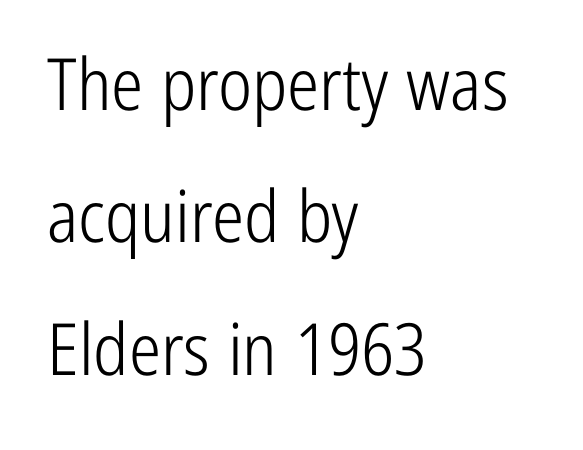
The foot of each line stays bare and open. A quiet, ordinary-to-light weight characterises the typeface. Looks like regular typesetting: each glyph gets only the width it needs. Tracking value appears to be zero — textbook default spacing.
